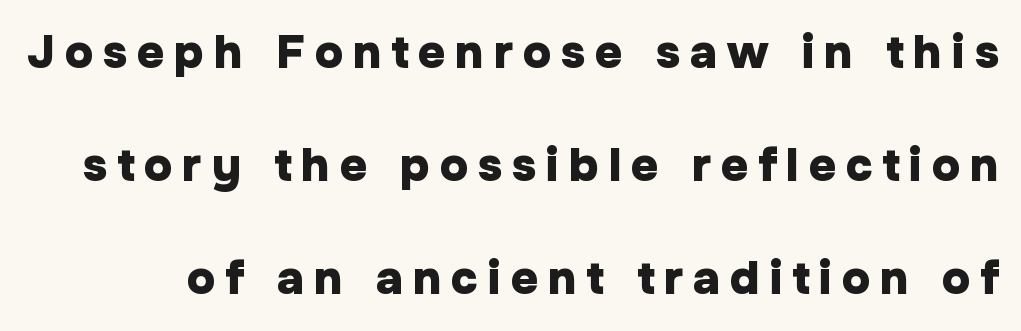
Q: Is the text bold? A: Yes.
Q: Is the text italic (slanted)? A: No, it is upright.
Q: Is the typeface a serif or a sans-serif typeface? A: Sans-serif.
Q: Is the text underlined? A: No.
Q: Is the spacing between letters normal or unusually wide? A: Unusually wide.
Q: Is the spacing between lines tight, normal or loose? A: Loose.
Q: Width (condensed, normal, or wide)? A: Normal.
Q: Stroke contrast? A: Low.
Q: x-height? A: Medium.
Q: Monospaced? A: No.
